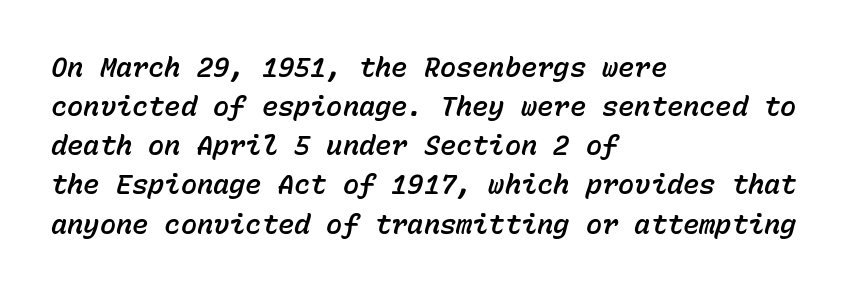
The typesetter chose a ragged-right arrangement here. This block has exactly the height ordinary leading produces. These lines were composed using italics. Observe the ordinary spacing: letters are neighbours, not strangers.
